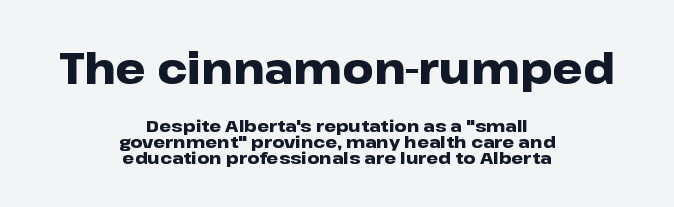
Does the bottom block carry the larger type? No, the top block does. I'd call this a sans setting — the letters go barefoot. Posture: vertical. The horizontal fit of the characters is conventional and even. A typesetter would call this proportional, since set widths differ per character. The compositor balanced each line on the midline.
